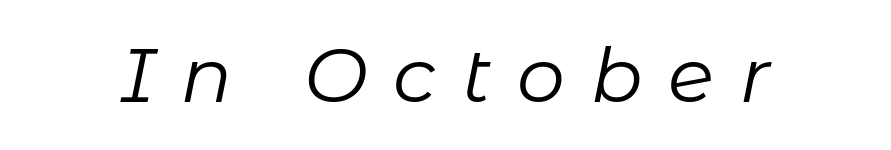
The image shows 76 px regular-weight type, italic (leaning right); set unusually wide letter spacing (+0.34 em), not underlined; low stroke contrast and a medium x-height.
